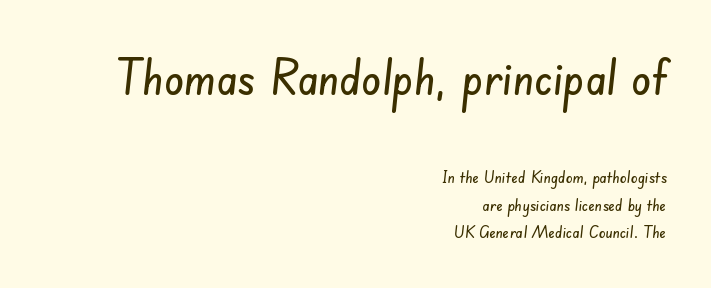
The image shows 50 px condensed sans-serif type; set right-aligned, normal line spacing (1.62x), normal letter spacing, not underlined; the first (top) block is 2.94x larger; low stroke contrast and a small x-height.
